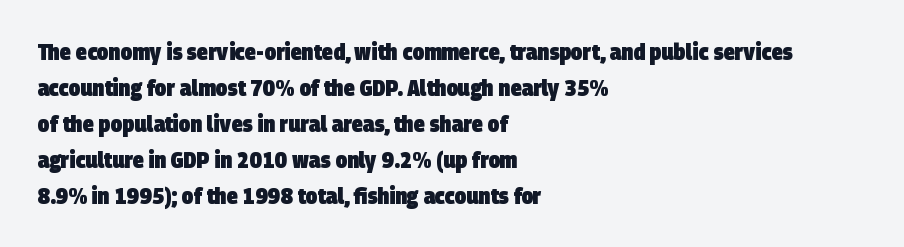
The image shows 23 px bold type; set left-aligned, normal line spacing (1.56x), normal letter spacing, not underlined.
